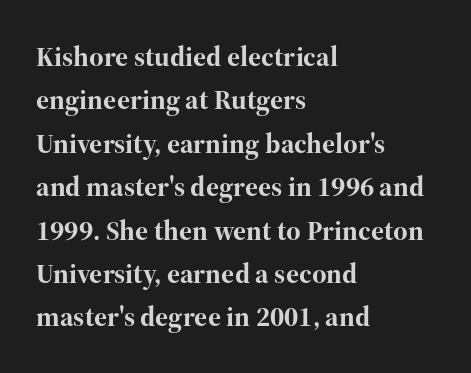
Horizontally, the lines are justified to the leading edge only. Compared with typical paragraphs, the rows here are spaced about the same. Note the varied advance widths — an 'i' is clearly narrower than an 'm'. Tracking value appears to be zero — textbook default spacing. Clear beneath every line of the passage. Weight: bold.
